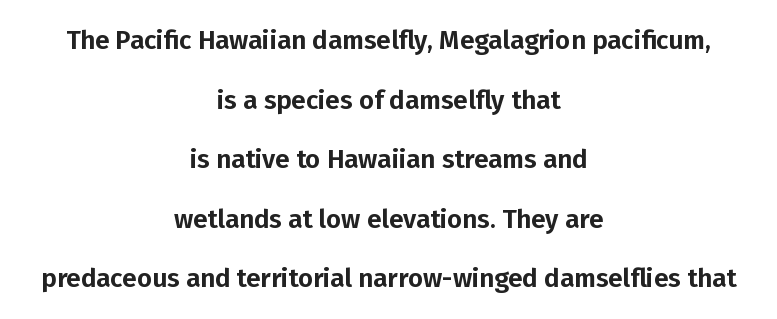
The image shows 26 px text type, upright; set centered, loose line spacing (2.29x), normal letter spacing, not underlined.
